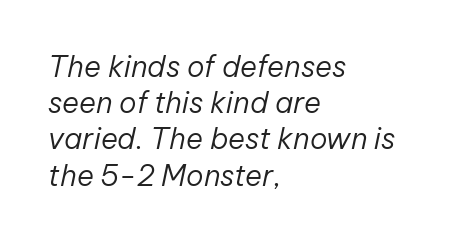
Q: Is the text bold? A: No.
Q: Is the text italic (slanted)? A: Yes, it leans right by about 12 degrees.
Q: Is the text underlined? A: No.
Q: How is the paragraph aligned? A: Left-aligned.
Q: Is the spacing between letters normal or unusually wide? A: Normal.
Q: Is the spacing between lines tight, normal or loose? A: Normal.
Q: Width (condensed, normal, or wide)? A: Normal.
Q: Stroke contrast? A: Low.
Q: x-height? A: Medium.
Q: Monospaced? A: No.
